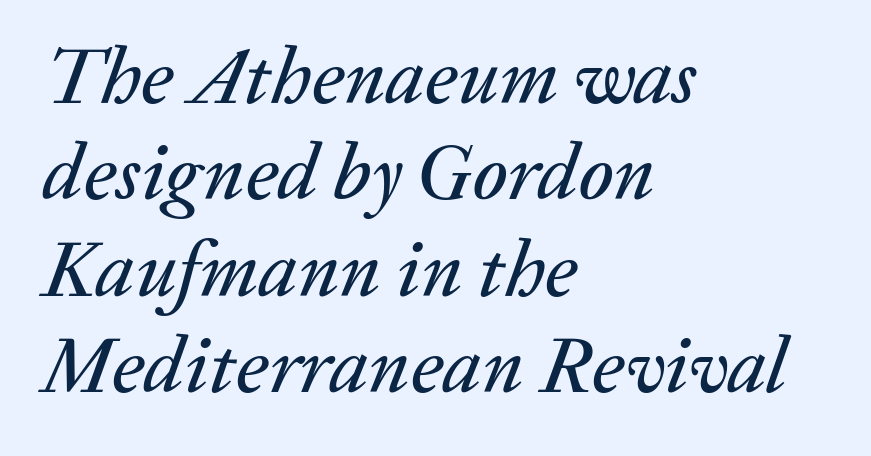
{"italic": "yes", "lean": "right", "slant_degrees": 20, "width": "normal", "stroke_contrast": "low", "x_height": "medium", "monospaced": "no", "underline": "no", "align": "left", "line_spacing_ratio": 1.22, "letter_spacing": "normal", "letter_spacing_em": 0.0, "glyph_px": 79}
